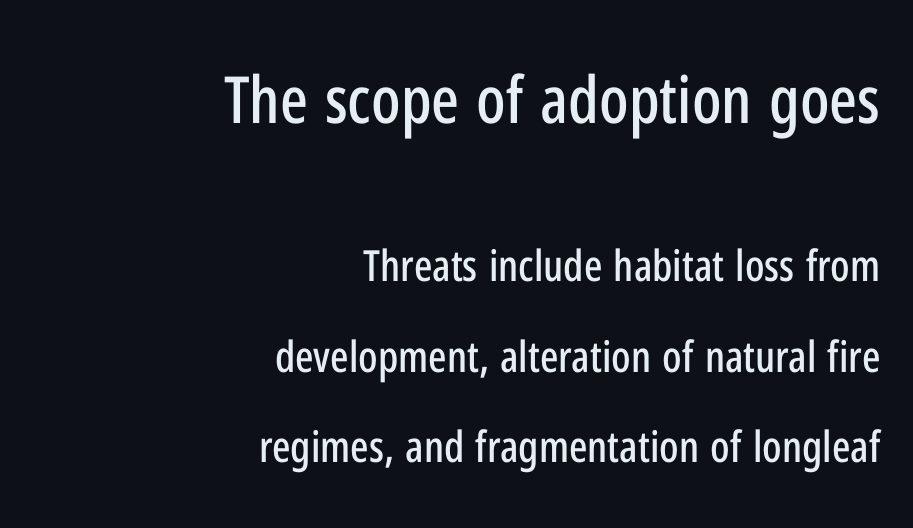
The rendering uses natural spacing where letterforms have individual widths. No extra tracking has been applied to these lines. The rendering anchors every line to the right-hand side. In terms of posture, this sample is upright. If you measured baseline to baseline, you'd find a long distance. Font category for this specimen: sans-serif.
